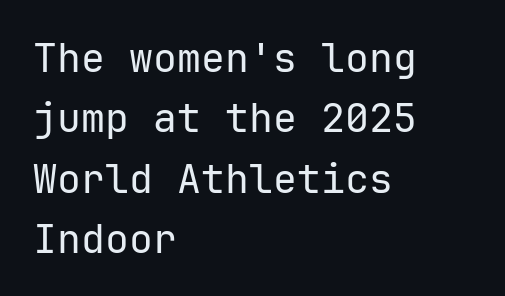
The image shows 40 px regular-weight sans-serif type, upright; set left-aligned, normal line spacing (1.51x), normal letter spacing, not underlined; low stroke contrast and a medium x-height.
